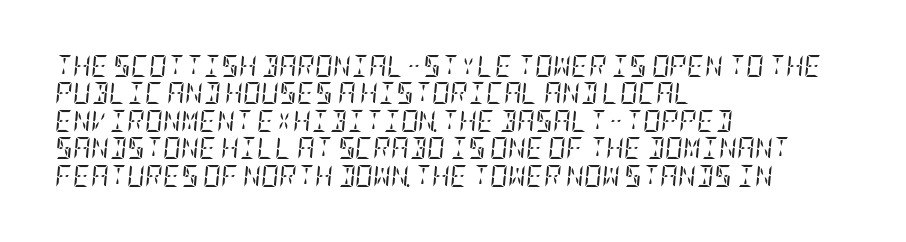
The text block is weighted toward the left margin, trailing off unevenly rightward. A bare baseline throughout the passage. The glyphs look as if they've been sheared to an angle. The rendering uses a moderate line-height, typical for paragraphs.
